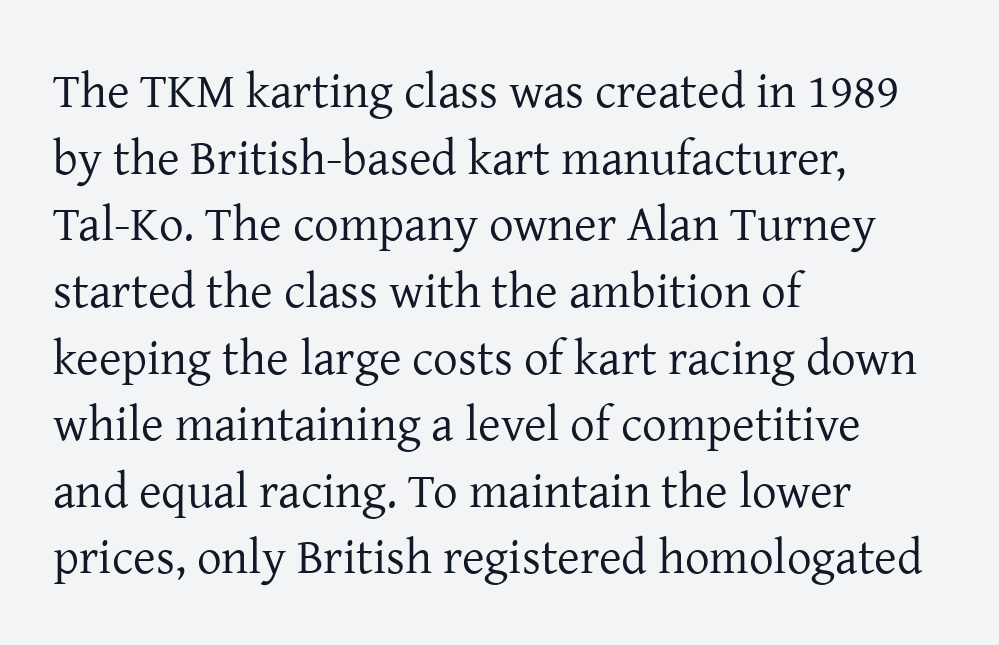
Q: Is the text bold? A: No.
Q: Is the text italic (slanted)? A: No, it is upright.
Q: Is the typeface a serif or a sans-serif typeface? A: Serif.
Q: Is the text underlined? A: No.
Q: How is the paragraph aligned? A: Left-aligned.
Q: Is the spacing between letters normal or unusually wide? A: Normal.
Q: Is the spacing between lines tight, normal or loose? A: Normal.
Q: Width (condensed, normal, or wide)? A: Normal.
Q: Stroke contrast? A: Low.
Q: x-height? A: Medium.
Q: Monospaced? A: No.
